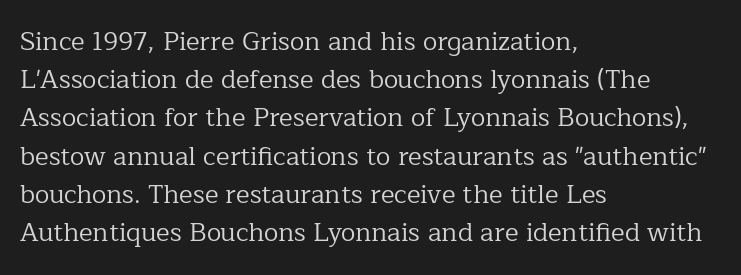
{"italic": "no", "bold": "no", "underline": "no", "align": "left", "line_spacing": "normal", "line_spacing_ratio": 1.47, "letter_spacing": "normal", "letter_spacing_em": 0.0, "glyph_px": 26}
